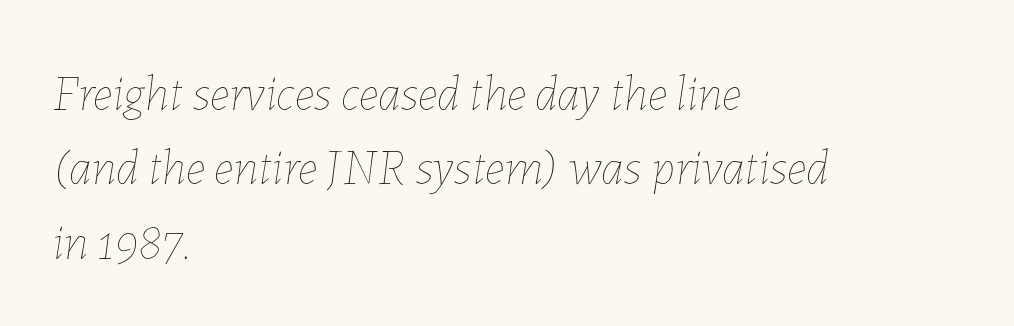
Q: Is the text bold? A: No.
Q: Is the text italic (slanted)? A: Yes, it leans right by about 7 degrees.
Q: Is the text underlined? A: No.
Q: How is the paragraph aligned? A: Left-aligned.
Q: Is the spacing between letters normal or unusually wide? A: Normal.
Q: Is the spacing between lines tight, normal or loose? A: Normal.
Q: Width (condensed, normal, or wide)? A: Normal.
Q: Stroke contrast? A: Low.
Q: x-height? A: Medium.
Q: Monospaced? A: No.
